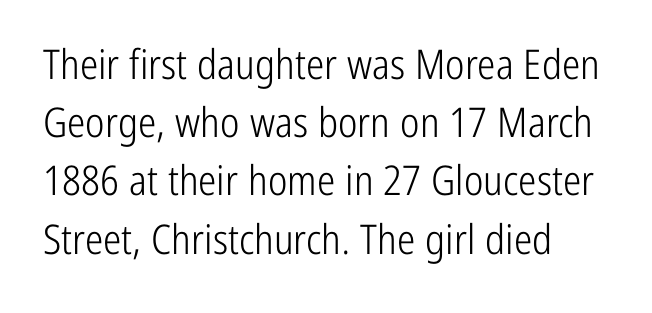
Unlike italic type, these characters show no tilt at all. The horizontal fit of the characters is conventional and even. Heft: none added — not bold. This sample uses a sans-serif face. One-word summary of the alignment: left.
